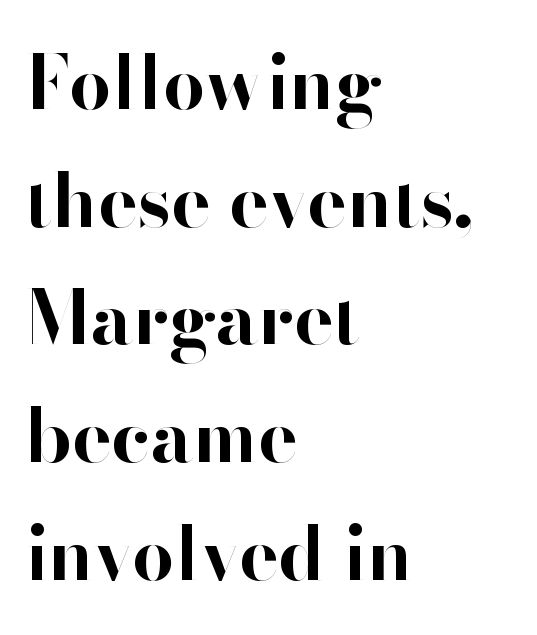
The typesetting leans heavy: a genuine bold. Each line starts at the same left margin while the right side varies. Character widths vary here, with narrow letters taking less room than wide ones. The rendering keeps characters at their native spacing. This rendering features lettering with no underline.
